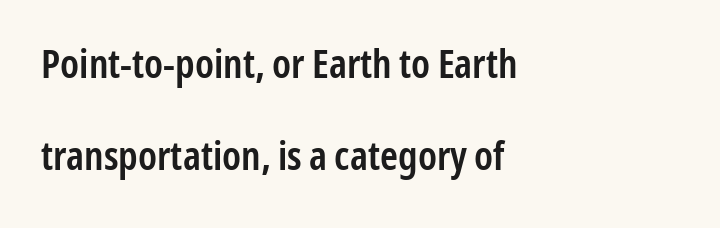
Q: Is the text bold? A: Semi-bold.
Q: Is the text italic (slanted)? A: No, it is upright.
Q: Is the typeface a serif or a sans-serif typeface? A: Sans-serif.
Q: Is the text underlined? A: No.
Q: How is the paragraph aligned? A: Left-aligned.
Q: Is the spacing between letters normal or unusually wide? A: Normal.
Q: Is the spacing between lines tight, normal or loose? A: Loose.
Q: Width (condensed, normal, or wide)? A: Condensed.
Q: Stroke contrast? A: Low.
Q: x-height? A: Medium.
Q: Monospaced? A: No.
